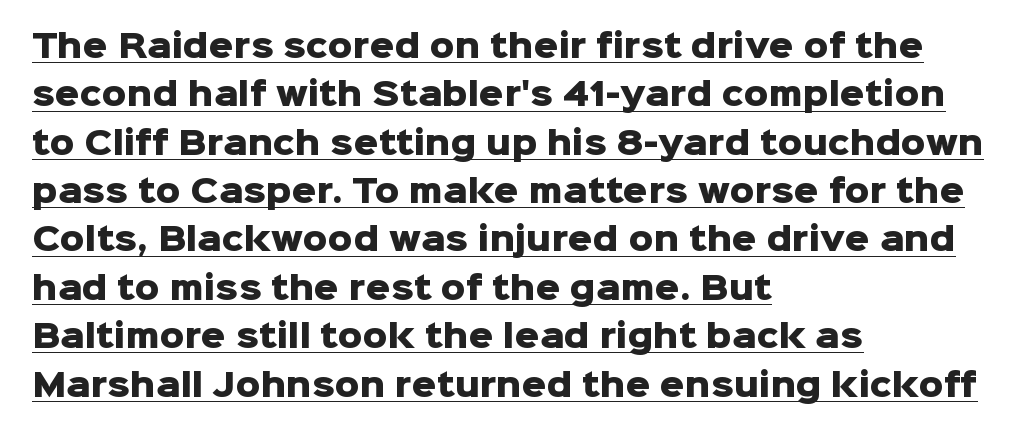
The image shows 31 px heavy sans-serif type, upright; set left-aligned, normal line spacing (1.56x), normal letter spacing, underlined; low stroke contrast and a medium x-height.
